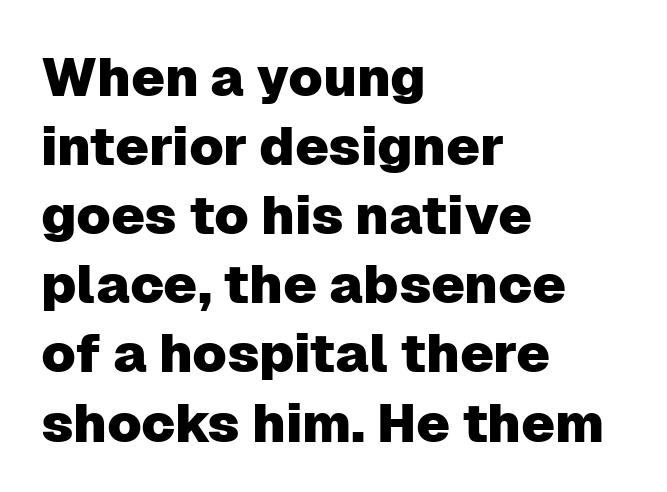
One-word summary of the alignment: left. Do the characters align in a grid? No, the font is proportional. Honestly, the row spacing looks completely unremarkable. This rendering employs a face without finishing strokes, i.e., a sans-serif. Check the space under the baseline: it is left empty. The specimen reads as upright at a glance.
